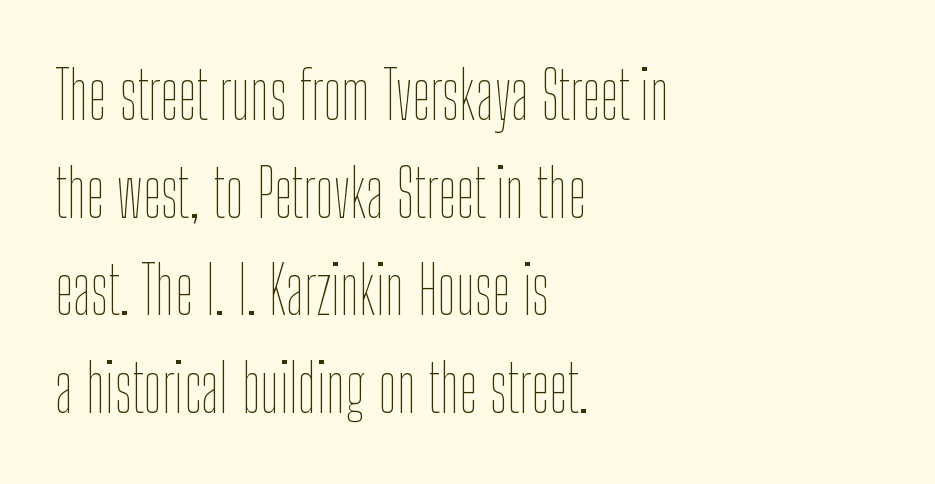
The image shows 66 px thin, condensed type, upright; set left-aligned, normal line spacing (1.48x), normal letter spacing, not underlined; low stroke contrast and a medium x-height.
